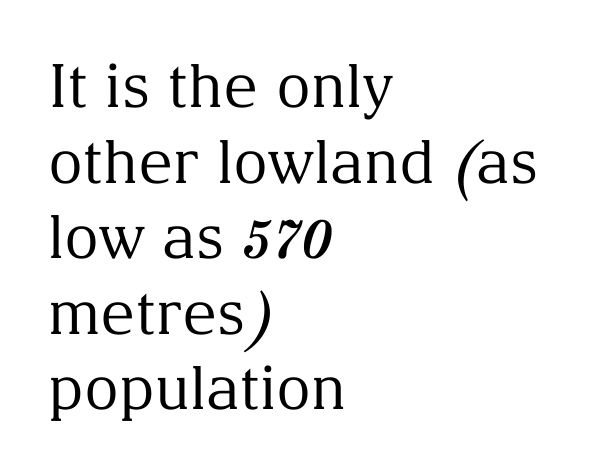
{"serif": "yes", "italic": "no", "bold": "no", "weight": "regular", "width": "normal", "stroke_contrast": "medium", "x_height": "medium", "monospaced": "no", "underline": "no", "align": "left", "line_spacing": "normal", "line_spacing_ratio": 1.26, "letter_spacing": "normal", "letter_spacing_em": 0.0, "glyph_px": 60}
